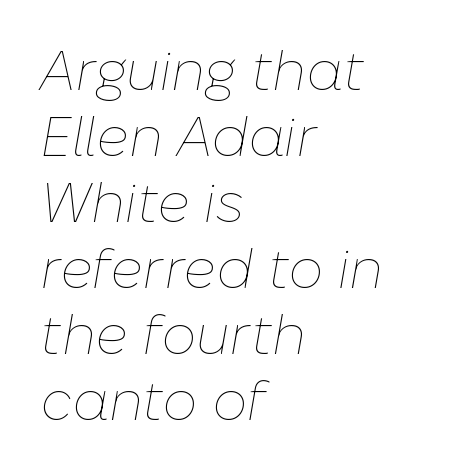
{"italic": "yes", "lean": "right", "slant_degrees": 10, "bold": "no", "weight": "thin", "width": "normal", "stroke_contrast": "low", "x_height": "medium", "monospaced": "no", "underline": "no", "align": "left", "line_spacing_ratio": 1.2, "letter_spacing": "normal", "letter_spacing_em": 0.0, "glyph_px": 55}
